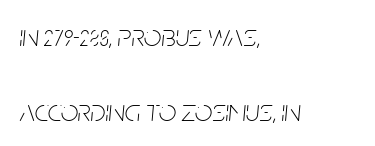
{"italic": "yes", "lean": "right", "slant_degrees": 5, "bold": "no", "weight": "thin", "width": "condensed", "stroke_contrast": "low", "x_height": "large", "monospaced": "no", "underline": "no", "align": "left", "line_spacing": "loose", "line_spacing_ratio": 2.43, "letter_spacing": "normal", "letter_spacing_em": 0.0, "glyph_px": 31}
